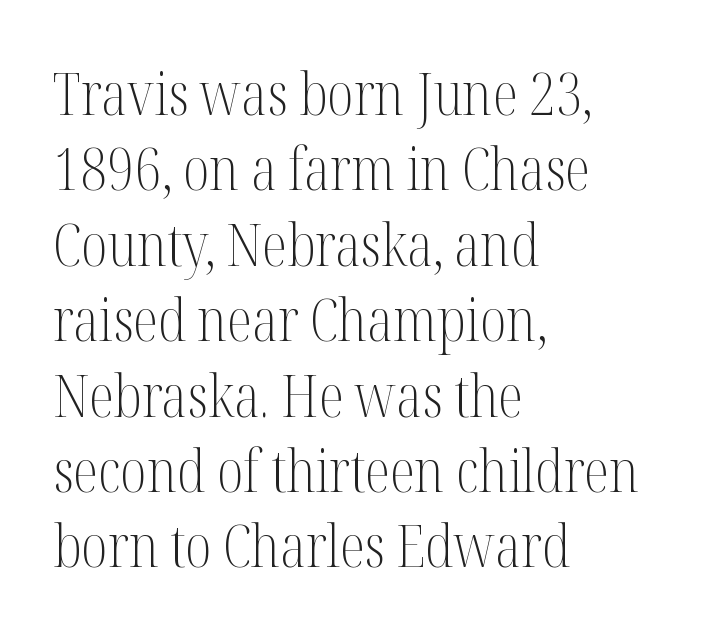
{"serif": "yes", "italic": "no", "bold": "no", "weight": "light", "width": "condensed", "stroke_contrast": "medium", "x_height": "medium", "monospaced": "no", "underline": "no", "align": "left", "line_spacing": "normal", "line_spacing_ratio": 1.3, "letter_spacing": "normal", "letter_spacing_em": 0.0, "glyph_px": 58}
